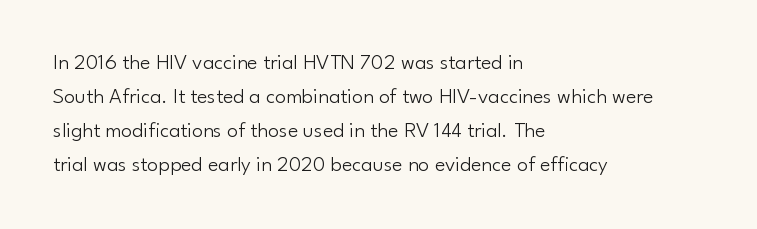
These lines stack with their left ends in a neat column. Any mark beneath the type? The region is blank. Short note: letters normally spaced. The type sits square on the baseline with zero lean.
